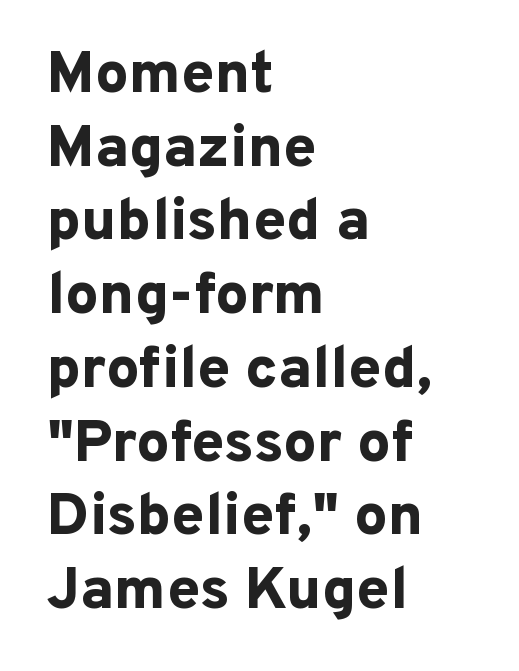
Each letter's strokes conclude bluntly, with no projecting serifs. The face used here is proportionally spaced, like ordinary book or web type. In CSS terms this would be text-align: left. The words here are not underlined. This is heavy type, rendered in bold. You can tell it's not italic because the verticals are truly vertical.
